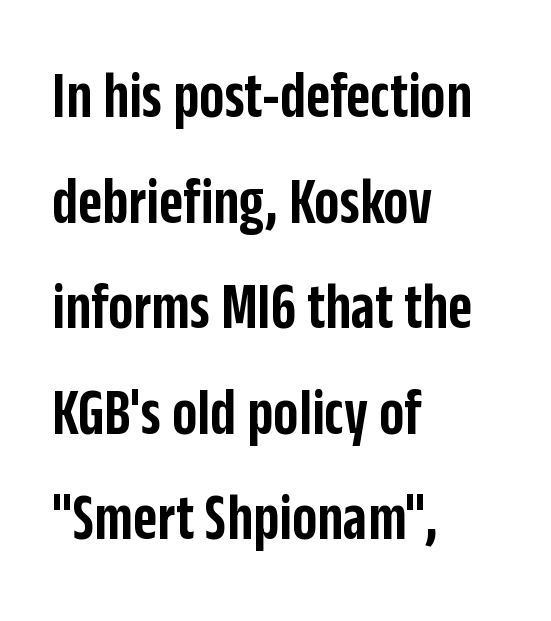
The image shows 66 px semibold, condensed sans-serif type, upright; set left-aligned, normal line spacing (1.6x), normal letter spacing, not underlined; low stroke contrast and a large x-height.
